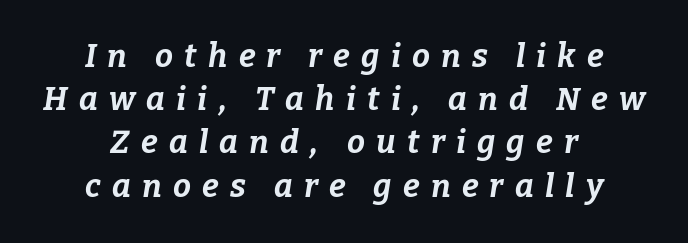
{"italic": "yes", "lean": "right", "slant_degrees": 9, "bold": "yes", "weight": "bold", "width": "normal", "stroke_contrast": "low", "x_height": "medium", "monospaced": "no", "underline": "no", "align": "center", "line_spacing": "normal", "line_spacing_ratio": 1.35, "letter_spacing": "wide", "letter_spacing_em": 0.35, "glyph_px": 32}
